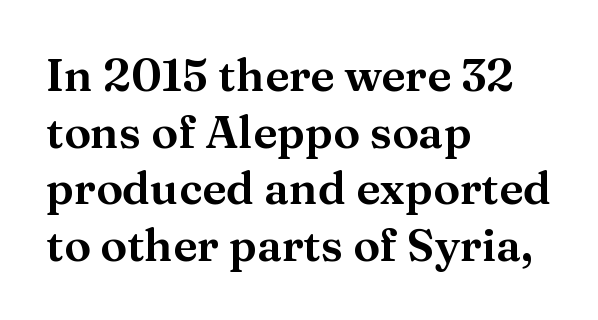
Q: Is the text italic (slanted)? A: No, it is upright.
Q: Is the typeface a serif or a sans-serif typeface? A: Serif.
Q: Is the text underlined? A: No.
Q: How is the paragraph aligned? A: Left-aligned.
Q: Is the spacing between letters normal or unusually wide? A: Normal.
Q: Is the spacing between lines tight, normal or loose? A: Normal.
Q: Width (condensed, normal, or wide)? A: Normal.
Q: Stroke contrast? A: Medium.
Q: x-height? A: Medium.
Q: Monospaced? A: No.
